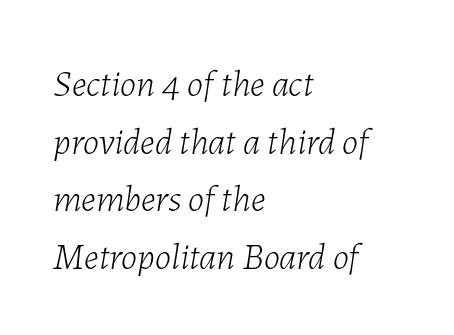
The gaps between neighbouring characters are ordinary and unremarkable. Beneath every word, the page is bare. Line starts are locked; line ends wander. Vertical spacing — default. An italicized treatment has been applied to the whole sample. Compared with a typical body face, this is equally light or lighter still.
